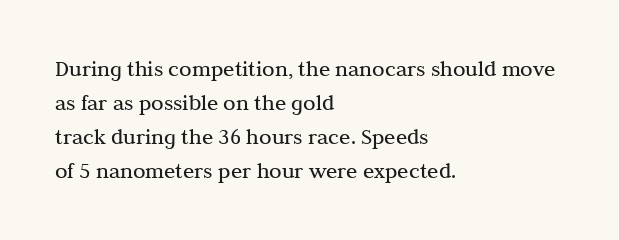
Q: Is the text bold? A: No.
Q: Is the text italic (slanted)? A: No, it is upright.
Q: Is the text underlined? A: No.
Q: How is the paragraph aligned? A: Left-aligned.
Q: Is the spacing between letters normal or unusually wide? A: Normal.
Q: Is the spacing between lines tight, normal or loose? A: Normal.
